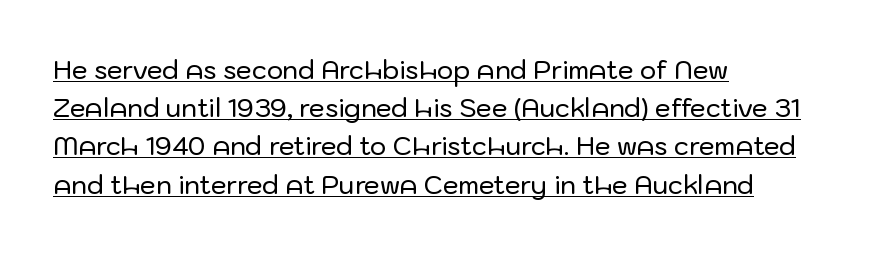
Q: Is the text italic (slanted)? A: No, it is upright.
Q: Is the text underlined? A: Yes.
Q: How is the paragraph aligned? A: Left-aligned.
Q: Is the spacing between letters normal or unusually wide? A: Normal.
Q: Is the spacing between lines tight, normal or loose? A: Normal.
